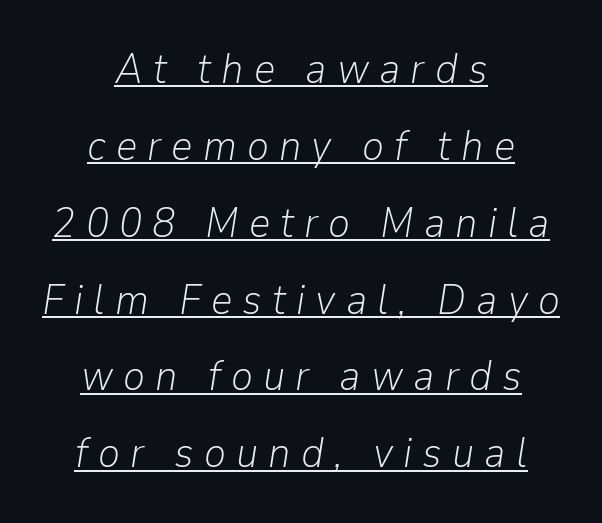
Q: Is the text bold? A: No.
Q: Is the text italic (slanted)? A: Yes, it leans right by about 9 degrees.
Q: Is the text underlined? A: Yes.
Q: How is the paragraph aligned? A: Centered.
Q: Is the spacing between letters normal or unusually wide? A: Unusually wide.
Q: Width (condensed, normal, or wide)? A: Normal.
Q: Stroke contrast? A: Low.
Q: x-height? A: Medium.
Q: Monospaced? A: No.
